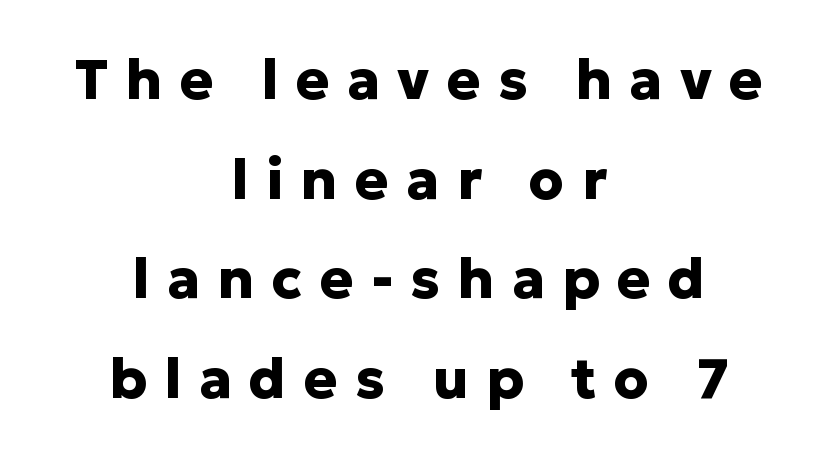
The face used here is proportionally spaced, like ordinary book or web type. The glyphs have the mass of a bold cut. The characters display no serif detailing; their extremities are plain. The rendering positions every line midway between the sides. You can tell it's not italic because the verticals are truly vertical.
